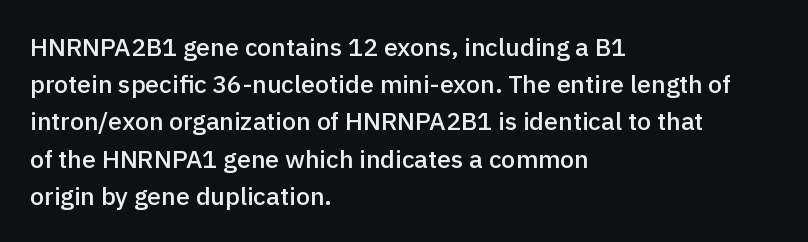
Q: Is the text bold? A: Semi-bold.
Q: Is the text italic (slanted)? A: No, it is upright.
Q: Is the text underlined? A: No.
Q: How is the paragraph aligned? A: Left-aligned.
Q: Is the spacing between letters normal or unusually wide? A: Normal.
Q: Is the spacing between lines tight, normal or loose? A: Normal.
